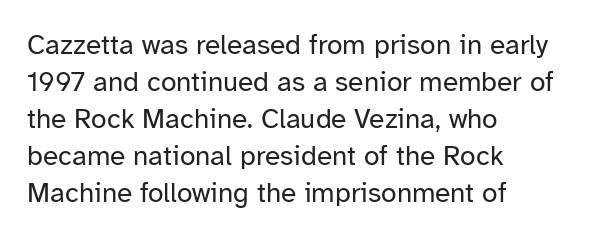
Tracking value appears to be zero — textbook default spacing. The specimen reads as upright at a glance. The passage shown is typeset with a sans-serif family. The area under the type is left untouched.
